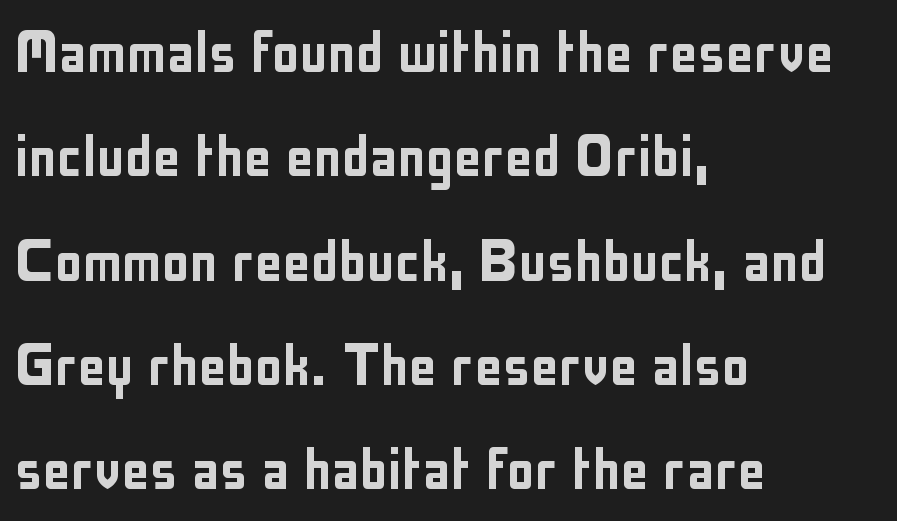
The image shows 70 px condensed sans-serif type, upright; set left-aligned, normal line spacing (1.49x), normal letter spacing, not underlined; low stroke contrast and a medium x-height.
